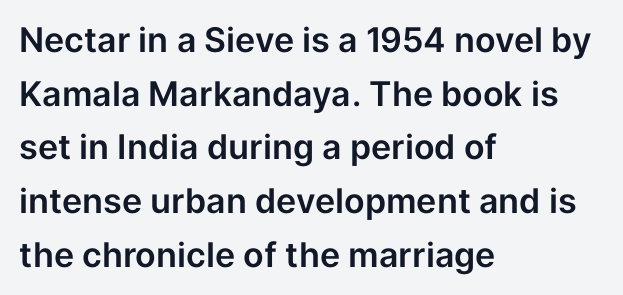
The image shows 34 px sans-serif type, upright; set left-aligned, normal line spacing (1.58x), normal letter spacing, not underlined; low stroke contrast and a medium x-height.
